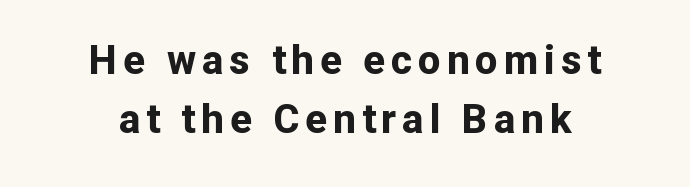
Line starts and ends both wander, symmetrically. Note the varied advance widths — an 'i' is clearly narrower than an 'm'. This is the regular roman posture of the typeface. The glyphs in this specimen are sans serif. Students, observe: this is what conventionally led text looks like.
